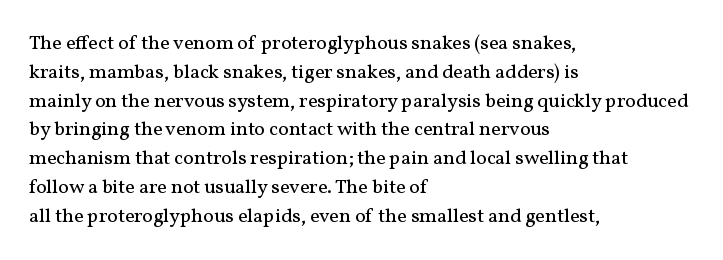
Vertical strokes here are truly vertical. The typesetting does not lean heavy: it is not bold. These lines keep a tight, regular rhythm from letter to letter. Anything drawn beneath the words? Only blank space. The designer left line spacing at the default. Caption: multi-line text, flush left, ragged right.
